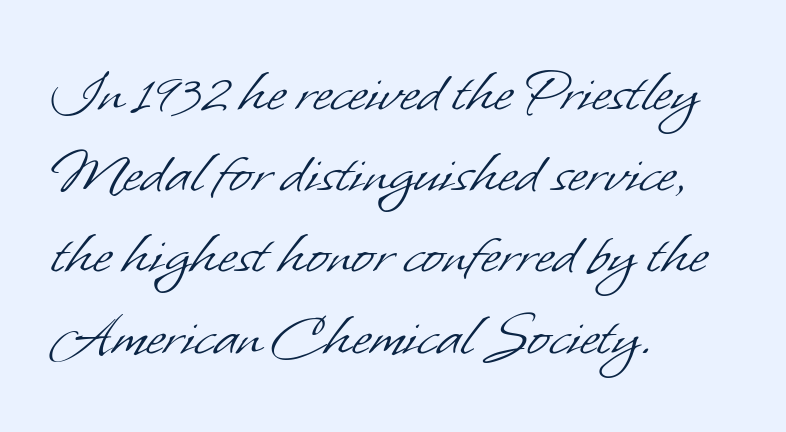
The image shows 66 px light sans-serif type; set left-aligned, line spacing 1.23x, normal letter spacing, not underlined; low stroke contrast and a small x-height.
